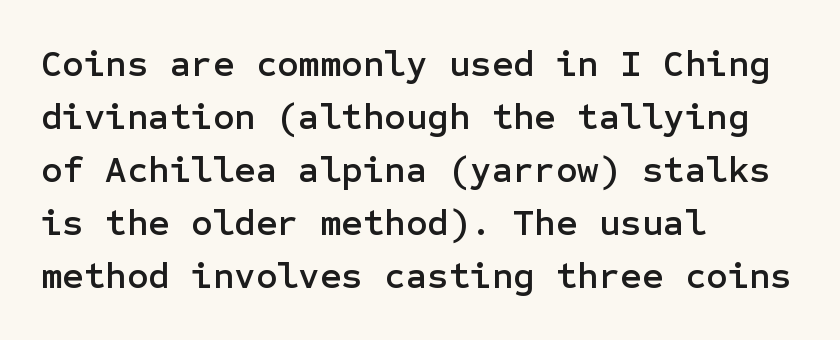
Horizontal alignment here is leftward, the default for most running prose. This block has exactly the height ordinary leading produces. The type sits square on the baseline with zero lean. Decoration check: the copy has no underline. In terms of letterspacing, this is plain default setting.
